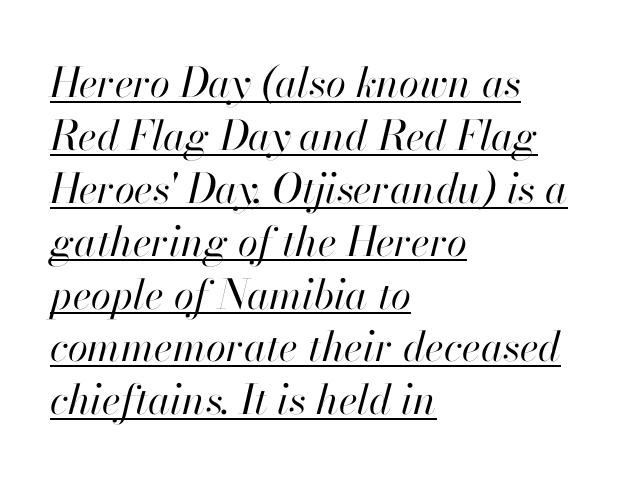
{"italic": "yes", "lean": "right", "slant_degrees": 13, "bold": "no", "weight": "regular", "width": "normal", "stroke_contrast": "high", "x_height": "small", "monospaced": "no", "underline": "yes", "align": "left", "line_spacing": "normal", "line_spacing_ratio": 1.29, "letter_spacing": "normal", "letter_spacing_em": 0.0, "glyph_px": 41}
